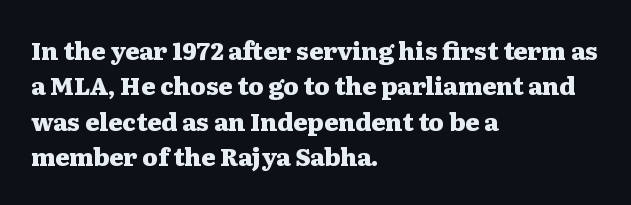
The baseline area is clear. Rendered with straight, roman letterforms. The face used here has the dense, thick strokes of a bold. One-word summary of the alignment: left.
